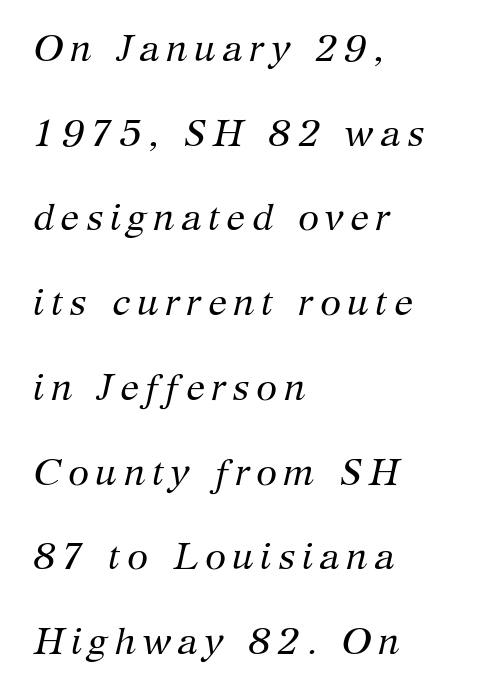
The characters are drawn with everyday or finer stroke widths. Widely set lines give the paragraph a tall, airy silhouette. Caption: multi-line text, flush left, ragged right. These lines are rendered in a variable-pitch font. The string is rendered with underlining switched off. The characters display serif detailing at their extremities.
